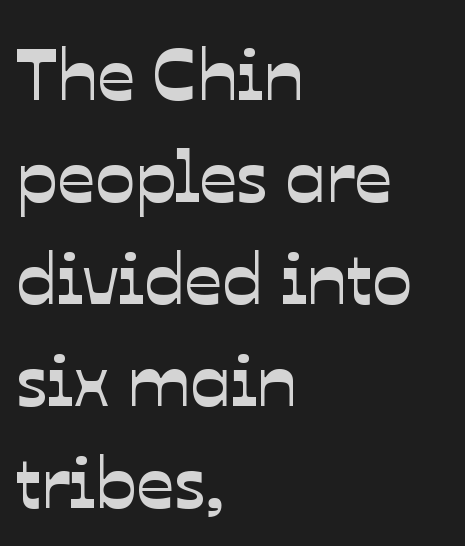
{"serif": "no", "width": "normal", "stroke_contrast": "low", "x_height": "medium", "monospaced": "no", "underline": "no", "align": "left", "line_spacing": "normal", "line_spacing_ratio": 1.38, "letter_spacing": "normal", "letter_spacing_em": 0.0, "glyph_px": 74}
